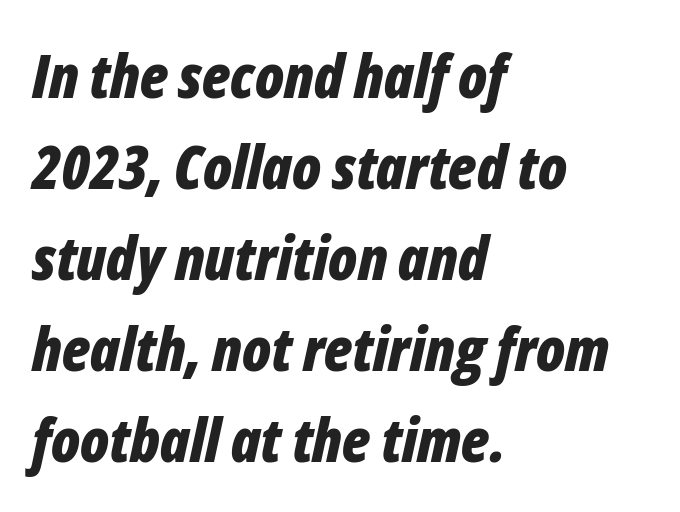
Q: Is the text bold? A: Yes.
Q: Is the text italic (slanted)? A: Yes, it leans right by about 12 degrees.
Q: Is the text underlined? A: No.
Q: How is the paragraph aligned? A: Left-aligned.
Q: Is the spacing between letters normal or unusually wide? A: Normal.
Q: Is the spacing between lines tight, normal or loose? A: Normal.
Q: Width (condensed, normal, or wide)? A: Condensed.
Q: Stroke contrast? A: Low.
Q: x-height? A: Medium.
Q: Monospaced? A: No.
